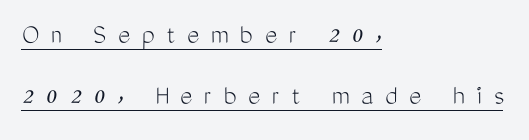
Each letter's strokes conclude bluntly, with no projecting serifs. The designer dialed line spacing up above the default. The string is rendered with underlining switched on. The face used here is proportionally spaced, like ordinary book or web type. Heft: none added — not bold.
